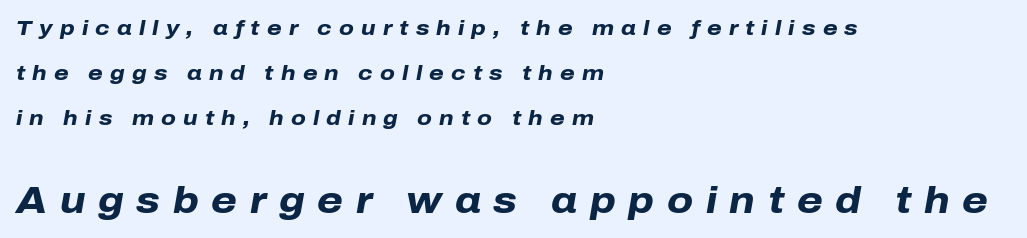
These lines stack with their left ends in a neat column. Compared with typical body copy, the letter spacing here is much looser. The text carries the slant typical of an italic or oblique font. Compared with typical paragraphs, the rows here are farther apart. Each letter keeps its own natural width here, so spacing adapts to shape. Check under the words: just untouched page.
